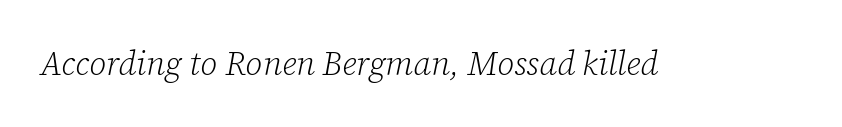
Do the characters align in a grid? No, the font is proportional. You can tell it's italic because the verticals aren't actually vertical. Descenders hang freely into open space. Counters stay open thanks to moderate or lighter strokes.
